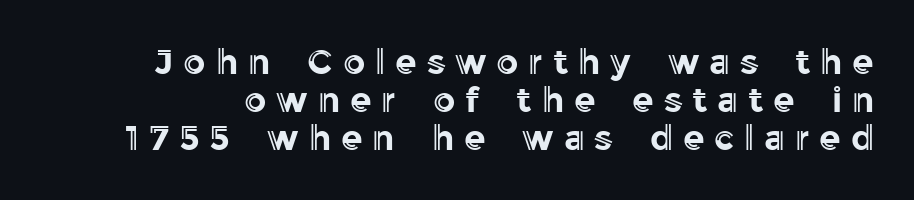
{"italic": "no", "width": "normal", "x_height": "medium", "monospaced": "no", "underline": "no", "line_spacing": "tight", "line_spacing_ratio": 1.09, "letter_spacing": "wide", "letter_spacing_em": 0.28, "glyph_px": 35}
